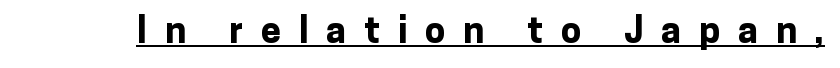
Strokes here are thick enough to call this a true bold. The tracking jumps out immediately: characters are airy and widely separated. Caption: lettering with a line underneath. Style check: upright. Think of a printed novel: that variable character pitch is what you see here. The glyphs in this specimen are sans serif.
